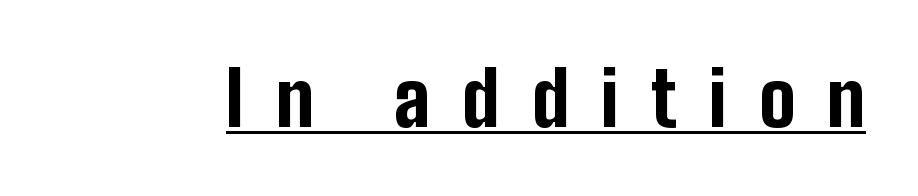
Q: Is the text bold? A: Yes.
Q: Is the text italic (slanted)? A: No, it is upright.
Q: Is the typeface a serif or a sans-serif typeface? A: Sans-serif.
Q: Is the text underlined? A: Yes.
Q: Is the spacing between letters normal or unusually wide? A: Unusually wide.
Q: Width (condensed, normal, or wide)? A: Condensed.
Q: Stroke contrast? A: Low.
Q: x-height? A: Medium.
Q: Monospaced? A: No.
